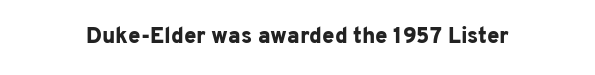
Short note: letters normally spaced. Words float on clear page, feet unadorned. The letters stand upright; this is a roman face. Heavy, bold letterforms.
